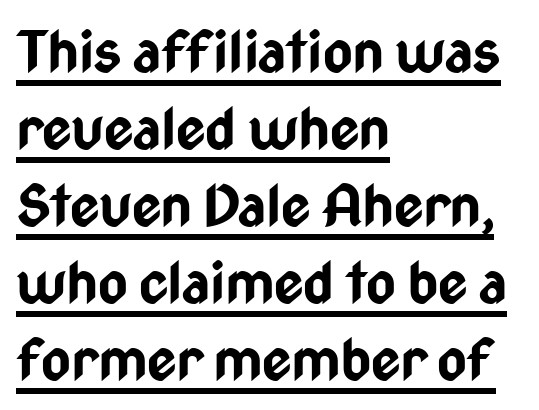
The image shows 57 px bold, condensed sans-serif type, upright; set left-aligned, normal line spacing (1.35x), normal letter spacing, underlined; low stroke contrast and a medium x-height.
